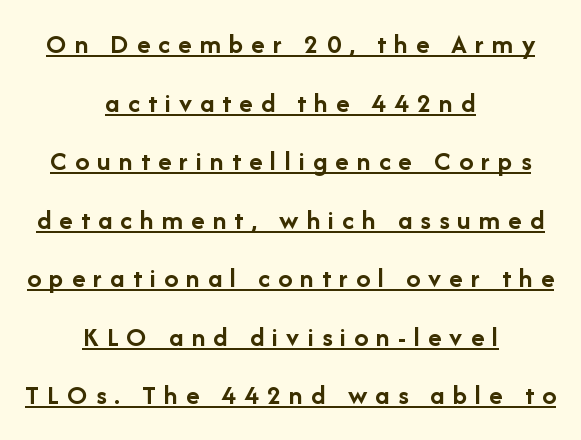
Q: Is the text bold? A: Yes.
Q: Is the text italic (slanted)? A: No, it is upright.
Q: Is the typeface a serif or a sans-serif typeface? A: Sans-serif.
Q: Is the text underlined? A: Yes.
Q: How is the paragraph aligned? A: Centered.
Q: Is the spacing between letters normal or unusually wide? A: Unusually wide.
Q: Is the spacing between lines tight, normal or loose? A: Loose.
Q: Width (condensed, normal, or wide)? A: Normal.
Q: Stroke contrast? A: Low.
Q: x-height? A: Medium.
Q: Monospaced? A: No.
